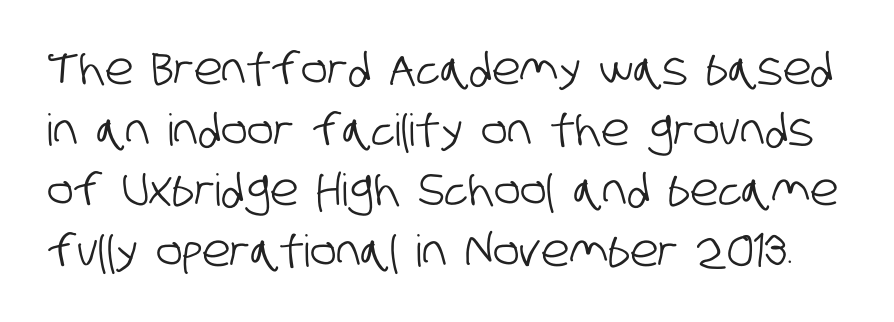
A bare baseline throughout the passage. The face used here is rendered with its standard letterfit. Spacing verdict: proportional, widths tailored to each character. The block of text has a typical density, with ordinary space between rows.
